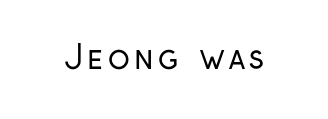
The glyphs are unaccompanied by any horizontal stroke below them. Nothing heavy about these letters — not bold at all. Here the designer chose a conventional face with non-uniform glyph widths. This sample uses an upright cut, with every glyph sitting square on the baseline. Nope, no serifs anywhere on these letters.
